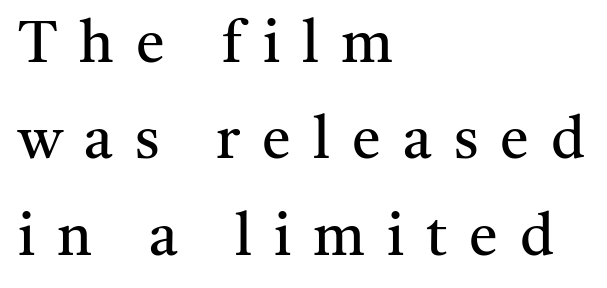
Q: Is the text bold? A: No.
Q: Is the text italic (slanted)? A: No, it is upright.
Q: Is the typeface a serif or a sans-serif typeface? A: Serif.
Q: Is the text underlined? A: No.
Q: How is the paragraph aligned? A: Left-aligned.
Q: Is the spacing between letters normal or unusually wide? A: Unusually wide.
Q: Is the spacing between lines tight, normal or loose? A: Normal.
Q: Width (condensed, normal, or wide)? A: Normal.
Q: Stroke contrast? A: Medium.
Q: x-height? A: Medium.
Q: Monospaced? A: No.
